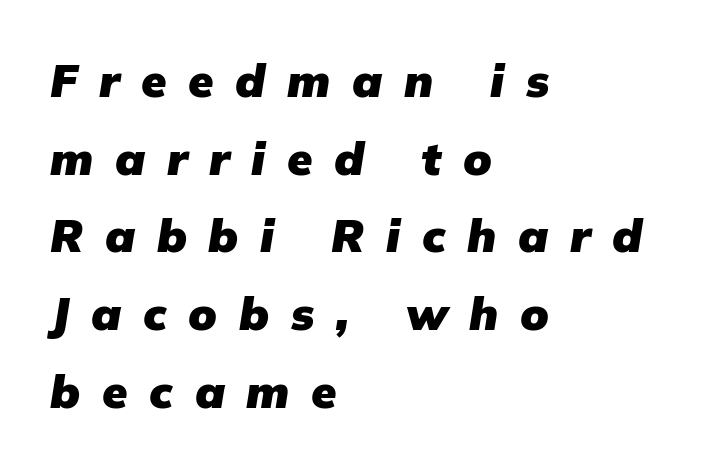
{"italic": "yes", "lean": "right", "slant_degrees": 9, "bold": "yes", "weight": "heavy", "width": "normal", "stroke_contrast": "low", "x_height": "medium", "monospaced": "no", "underline": "no", "align": "left", "line_spacing": "normal", "line_spacing_ratio": 1.69, "letter_spacing": "wide", "letter_spacing_em": 0.47, "glyph_px": 46}
